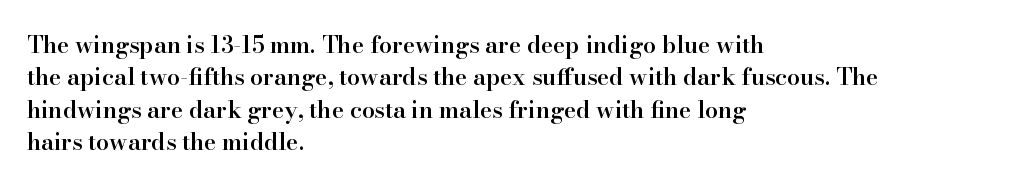
{"italic": "no", "bold": "semi", "underline": "no", "align": "left", "line_spacing": "normal", "line_spacing_ratio": 1.41, "letter_spacing": "normal", "letter_spacing_em": 0.0, "glyph_px": 23}
